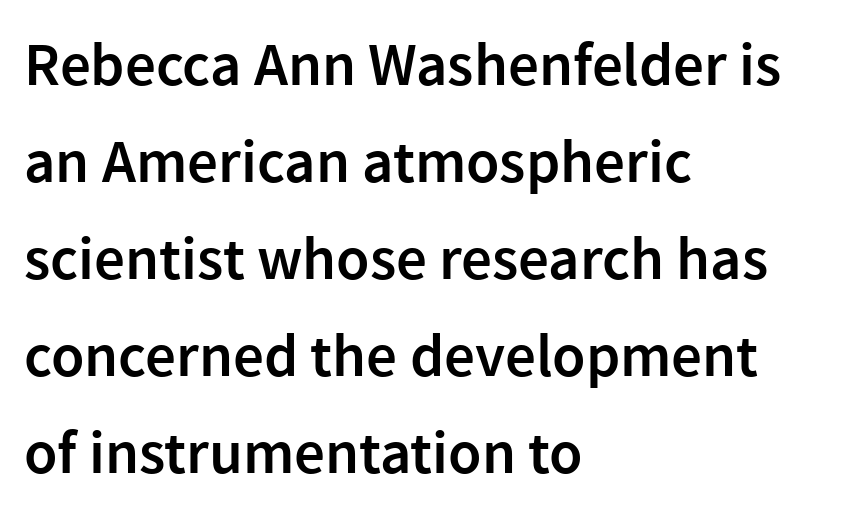
Q: Is the text bold? A: Semi-bold.
Q: Is the text italic (slanted)? A: No, it is upright.
Q: Is the typeface a serif or a sans-serif typeface? A: Sans-serif.
Q: Is the text underlined? A: No.
Q: How is the paragraph aligned? A: Left-aligned.
Q: Is the spacing between letters normal or unusually wide? A: Normal.
Q: Is the spacing between lines tight, normal or loose? A: Normal.
Q: Width (condensed, normal, or wide)? A: Normal.
Q: x-height? A: Medium.
Q: Monospaced? A: No.
